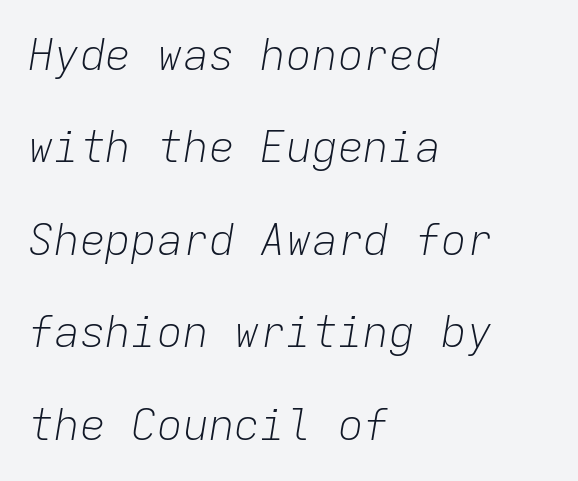
If you drew a line through each stem, it would be angled. This sample is left-justified, so line endings fall wherever the words run out. Do the characters align in a grid? Yes, the font is monospaced. These glyphs show unthickened strokes, regular width or finer. Anything drawn beneath the words? Only blank space. This sample uses plain, unmodified letter spacing.
